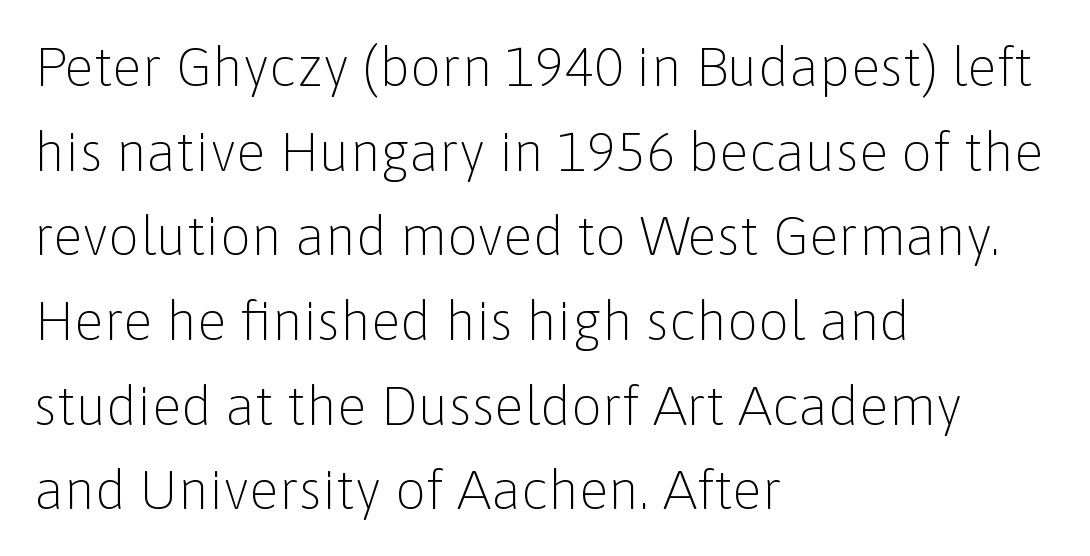
The image shows 55 px light sans-serif type, upright; set left-aligned, normal line spacing (1.54x), normal letter spacing, not underlined; low stroke contrast and a medium x-height.
